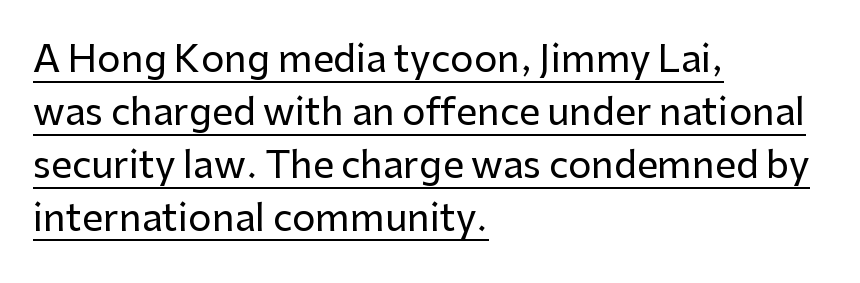
Q: Is the text italic (slanted)? A: No, it is upright.
Q: Is the typeface a serif or a sans-serif typeface? A: Sans-serif.
Q: Is the text underlined? A: Yes.
Q: How is the paragraph aligned? A: Left-aligned.
Q: Is the spacing between letters normal or unusually wide? A: Normal.
Q: Is the spacing between lines tight, normal or loose? A: Normal.
Q: Width (condensed, normal, or wide)? A: Normal.
Q: Stroke contrast? A: Low.
Q: x-height? A: Medium.
Q: Monospaced? A: No.
